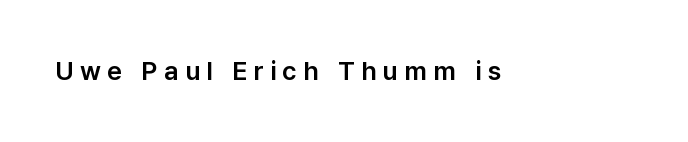
The image shows 26 px text type, upright; set unusually wide letter spacing (+0.25 em), not underlined.
